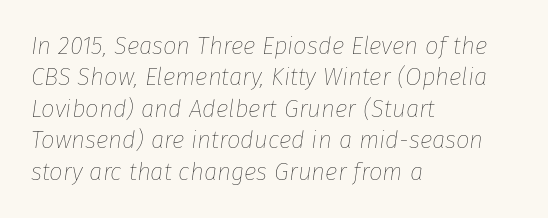
Letter spacing: default. One glance says typical: line gaps are just what's usual. Which margin do the lines hug? The left one — the right edge is uneven. A light-to-regular cut is what we see here. The area under the type is left untouched. You can tell it's italic because the verticals aren't actually vertical.
